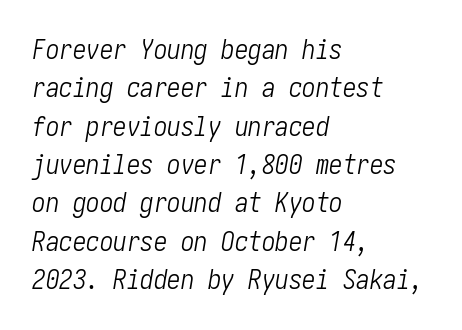
Q: Is the text bold? A: No.
Q: Is the text italic (slanted)? A: Yes, it leans right by about 10 degrees.
Q: Is the text underlined? A: No.
Q: How is the paragraph aligned? A: Left-aligned.
Q: Is the spacing between letters normal or unusually wide? A: Normal.
Q: Is the spacing between lines tight, normal or loose? A: Normal.
